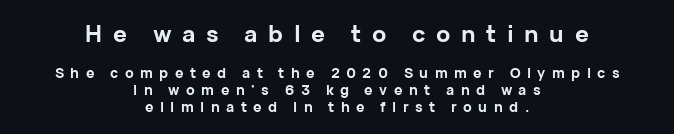
Q: Is the text bold? A: Yes.
Q: Is the text italic (slanted)? A: No, it is upright.
Q: Is the text underlined? A: No.
Q: How is the paragraph aligned? A: Centered.
Q: Is the spacing between letters normal or unusually wide? A: Unusually wide.
Q: Which block of text is set in a larger size, the first (top) or the second (bottom)? A: The first (top) one.
